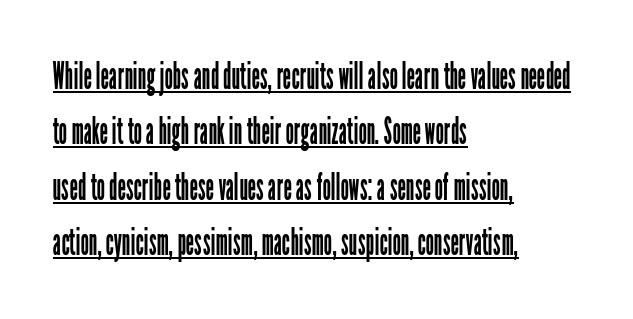
The image shows 37 px regular-weight, condensed sans-serif type, upright; set left-aligned, normal line spacing (1.5x), normal letter spacing, underlined; low stroke contrast and a medium x-height.
